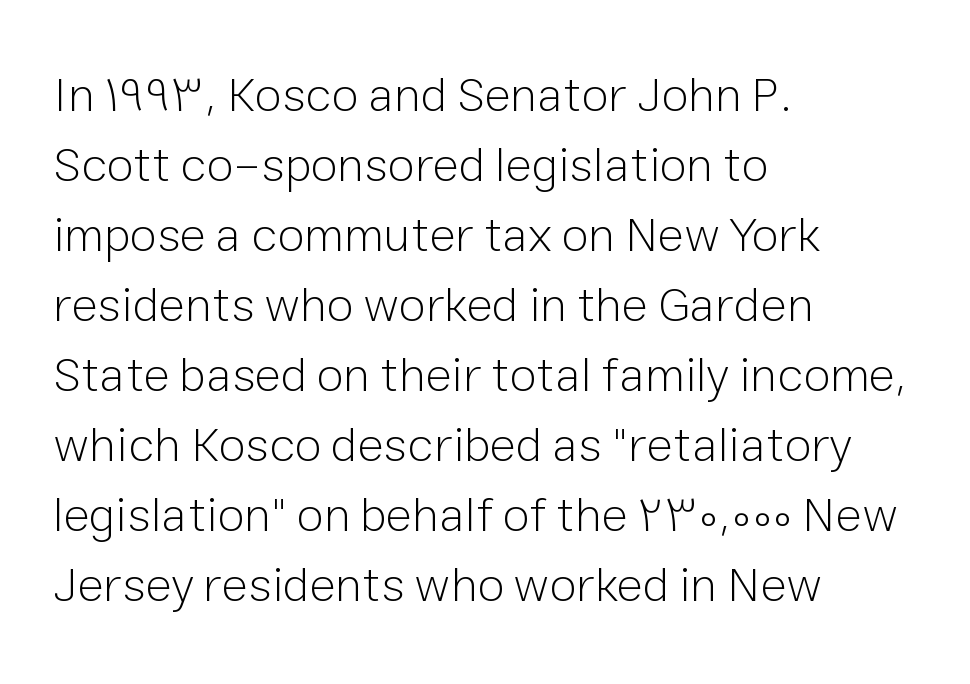
{"serif": "no", "italic": "no", "bold": "no", "weight": "light", "width": "normal", "stroke_contrast": "low", "x_height": "medium", "monospaced": "no", "underline": "no", "align": "left", "line_spacing": "normal", "line_spacing_ratio": 1.43, "letter_spacing": "normal", "letter_spacing_em": 0.0, "glyph_px": 49}
